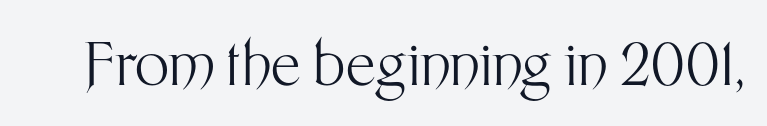
{"serif": "no", "italic": "no", "bold": "no", "weight": "light", "width": "normal", "stroke_contrast": "medium", "x_height": "medium", "monospaced": "no", "underline": "no", "letter_spacing": "normal", "letter_spacing_em": 0.0, "glyph_px": 60}
